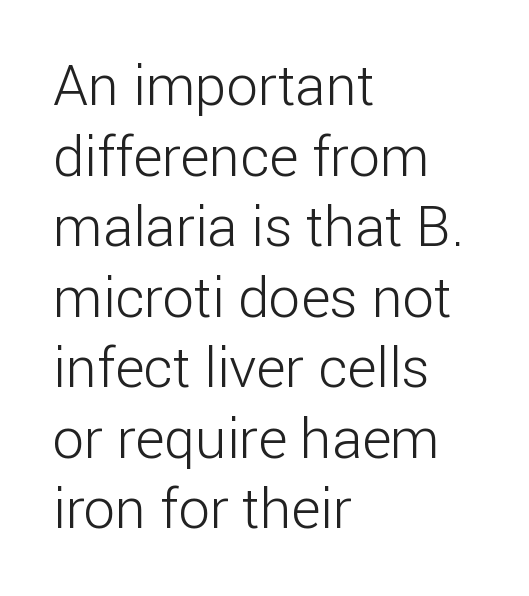
{"serif": "no", "italic": "no", "bold": "no", "weight": "light", "width": "normal", "stroke_contrast": "low", "x_height": "medium", "monospaced": "no", "underline": "no", "align": "left", "line_spacing": "normal", "line_spacing_ratio": 1.26, "letter_spacing": "normal", "letter_spacing_em": 0.0, "glyph_px": 56}
